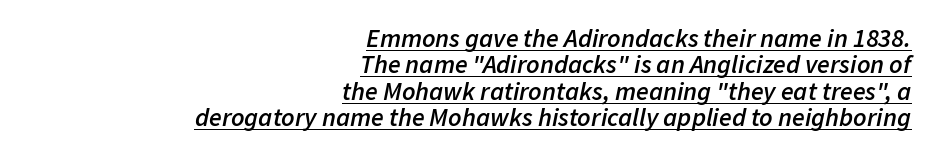
Here the glyphs are tracked normally, forming tight word shapes. The leading is snug, giving the passage a crowded texture. A baseline rule has been typeset under these characters. Compared with an ordinary text face, these strokes are moderately heavier — a semibold.
